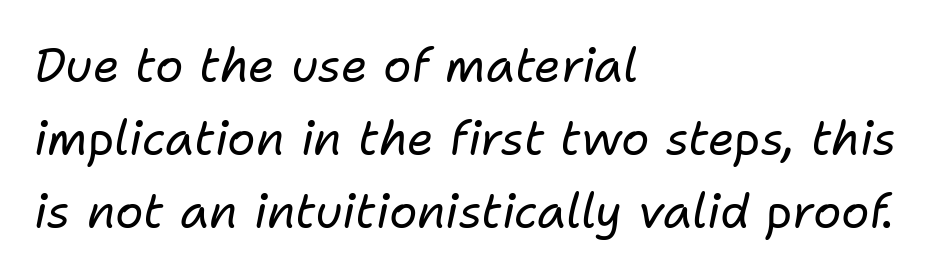
The image shows 47 px regular-weight type, italic (leaning right); set left-aligned, normal line spacing (1.55x), normal letter spacing, not underlined; low stroke contrast and a medium x-height.
